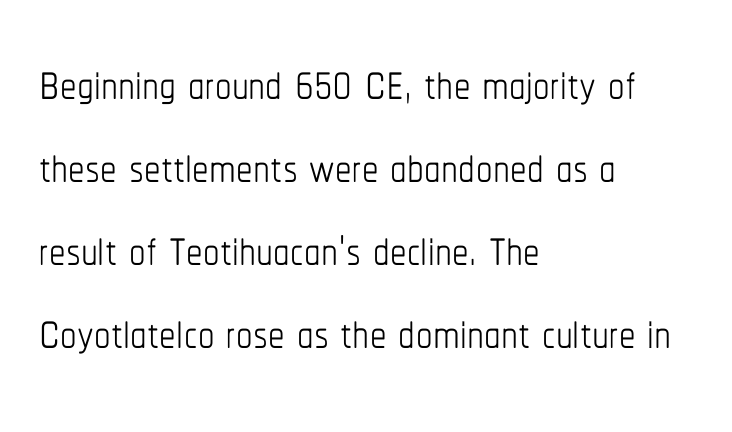
The specimen reads as upright at a glance. This rendering leaves character spacing at its baseline value. Notice how descenders clear the ascenders below comfortably — that's standard leading. Weight: regular or lighter. The text block is weighted toward the left margin, trailing off unevenly rightward. Think of a printed novel: that variable character pitch is what you see here.
